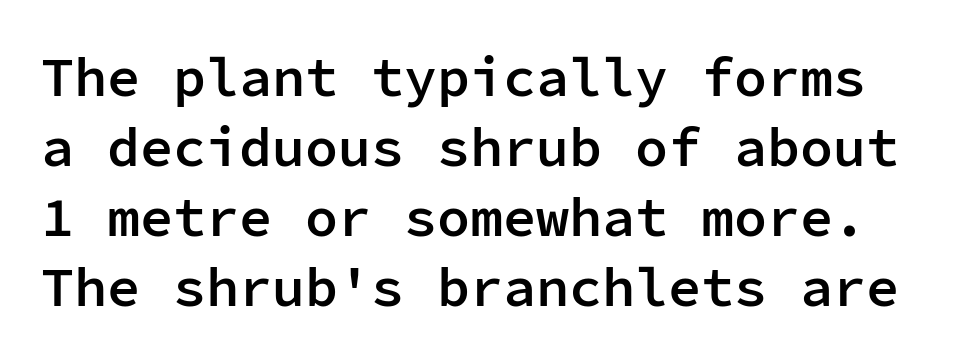
Q: Is the text bold? A: Semi-bold.
Q: Is the text italic (slanted)? A: No, it is upright.
Q: Is the typeface a serif or a sans-serif typeface? A: Sans-serif.
Q: Is the text underlined? A: No.
Q: Is the spacing between letters normal or unusually wide? A: Normal.
Q: Is the spacing between lines tight, normal or loose? A: Normal.
Q: Width (condensed, normal, or wide)? A: Normal.
Q: Stroke contrast? A: Low.
Q: x-height? A: Medium.
Q: Monospaced? A: Yes.
